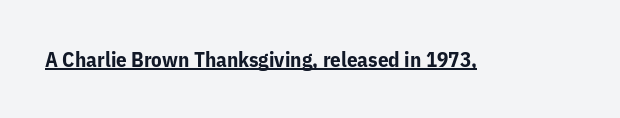
Q: Is the text bold? A: Yes.
Q: Is the text italic (slanted)? A: No, it is upright.
Q: Is the text underlined? A: Yes.
Q: Is the spacing between letters normal or unusually wide? A: Normal.
